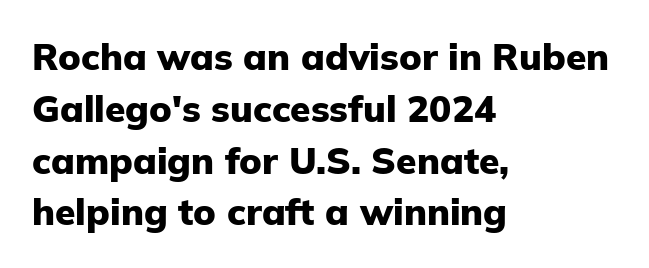
The image shows 37 px heavy sans-serif type, upright; set left-aligned, normal line spacing (1.4x), normal letter spacing, not underlined; low stroke contrast and a medium x-height.
